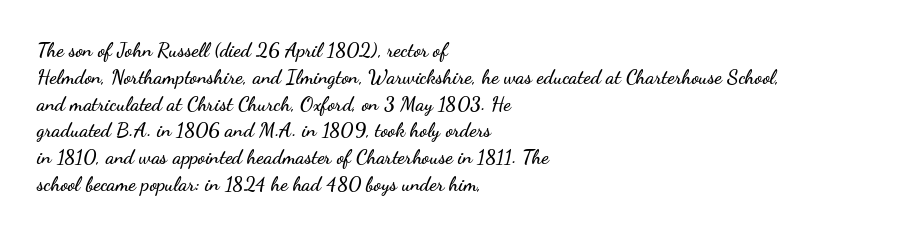
{"underline": "no", "align": "left", "line_spacing": "normal", "line_spacing_ratio": 1.34, "letter_spacing": "normal", "letter_spacing_em": 0.0, "glyph_px": 20}
